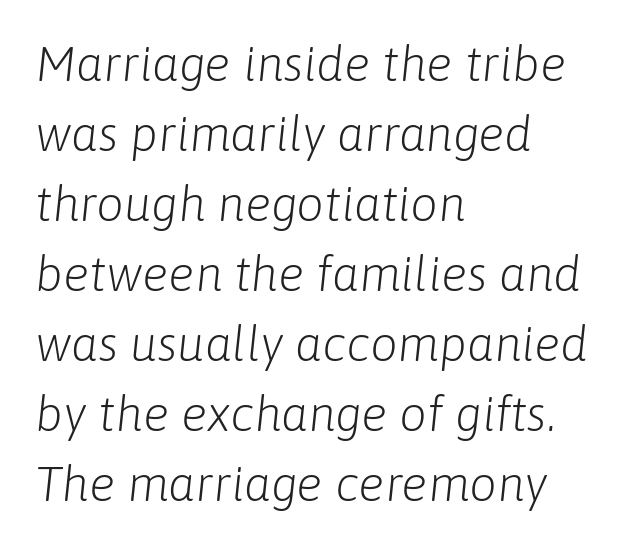
Only glyphs here, with clear space below each row. The line-height multiplier appears to be the usual default. Every character sits at an angle, as italics do. You could call the tracking neutral — neither tight nor loose.
